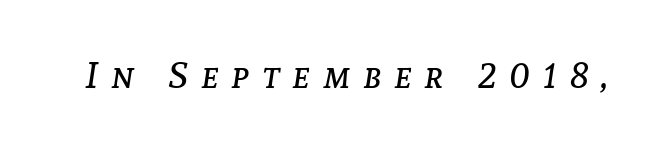
Q: Is the text bold? A: No.
Q: Is the text italic (slanted)? A: Yes, it leans right by about 8 degrees.
Q: Is the text underlined? A: No.
Q: Is the spacing between letters normal or unusually wide? A: Unusually wide.
Q: Width (condensed, normal, or wide)? A: Normal.
Q: Stroke contrast? A: Low.
Q: x-height? A: Medium.
Q: Monospaced? A: No.
